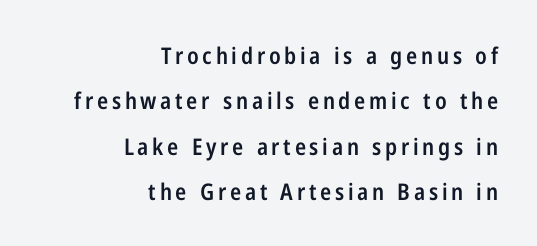
Q: Is the text bold? A: Semi-bold.
Q: Is the text italic (slanted)? A: No, it is upright.
Q: Is the text underlined? A: No.
Q: How is the paragraph aligned? A: Right-aligned.
Q: Is the spacing between lines tight, normal or loose? A: Loose.
